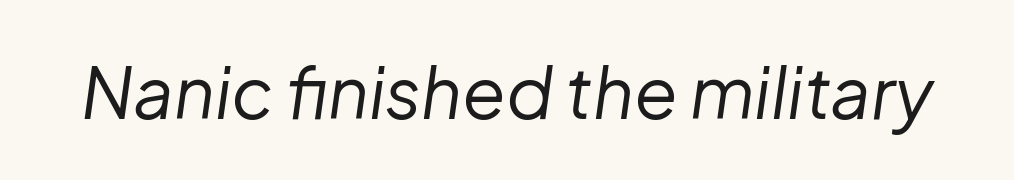
Q: Is the text bold? A: No.
Q: Is the text italic (slanted)? A: Yes, it leans right by about 8 degrees.
Q: Is the text underlined? A: No.
Q: Is the spacing between letters normal or unusually wide? A: Normal.
Q: Width (condensed, normal, or wide)? A: Normal.
Q: Stroke contrast? A: Low.
Q: x-height? A: Medium.
Q: Monospaced? A: No.
